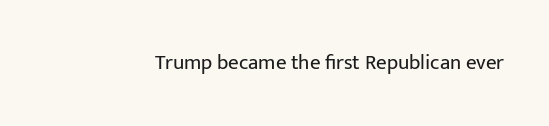
{"italic": "no", "bold": "no", "underline": "no", "letter_spacing": "normal", "letter_spacing_em": 0.0, "glyph_px": 21}
